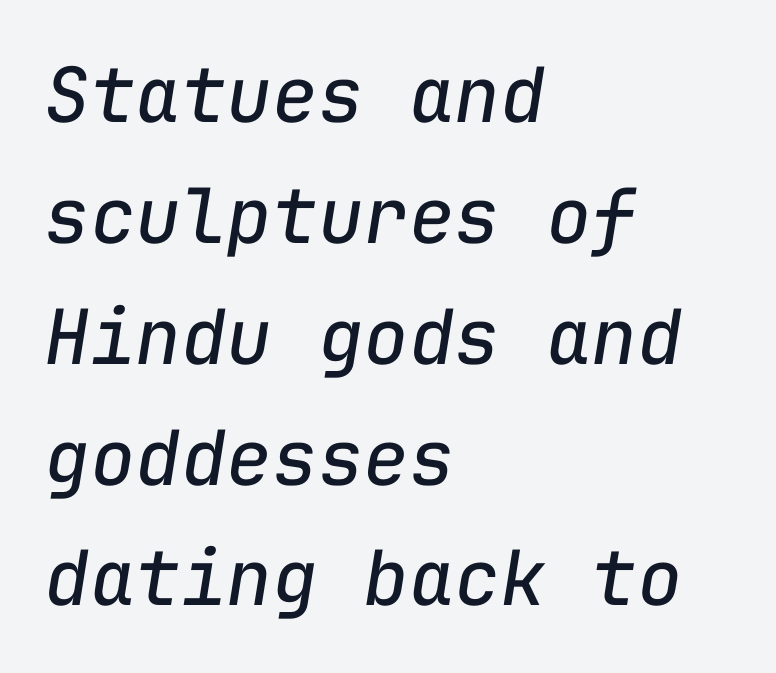
Q: Is the text bold? A: No.
Q: Is the text italic (slanted)? A: Yes, it leans right by about 9 degrees.
Q: Is the text underlined? A: No.
Q: How is the paragraph aligned? A: Left-aligned.
Q: Is the spacing between letters normal or unusually wide? A: Normal.
Q: Is the spacing between lines tight, normal or loose? A: Normal.
Q: Width (condensed, normal, or wide)? A: Normal.
Q: Stroke contrast? A: Low.
Q: x-height? A: Medium.
Q: Monospaced? A: Yes.
